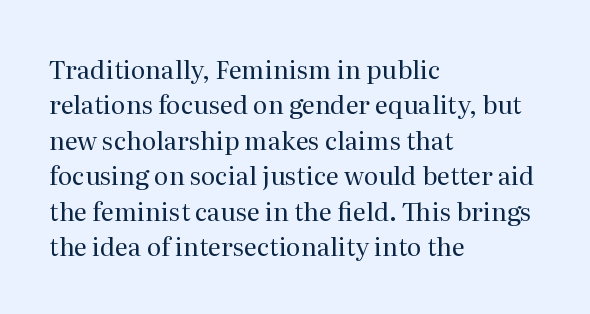
Plain, unruled lines of type. Is the type heavy? It reads as light-to-regular instead. Interline gaps are of average width in this sample. In terms of posture, this sample is upright. These lines are set flush left with a ragged right edge. Nothing unusual about the tracking: characters are spaced as the font intends.
